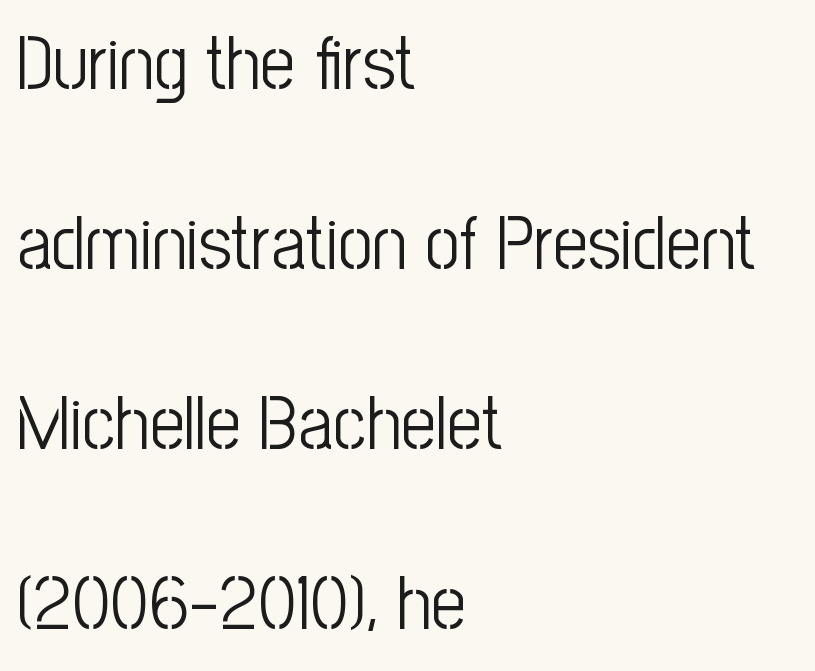
The lines are spread far apart with generous leading. Letters rest on an invisible, unmarked baseline. In terms of letterspacing, this is plain default setting. The passage shown is typed in a proportional face where columns would drift.
